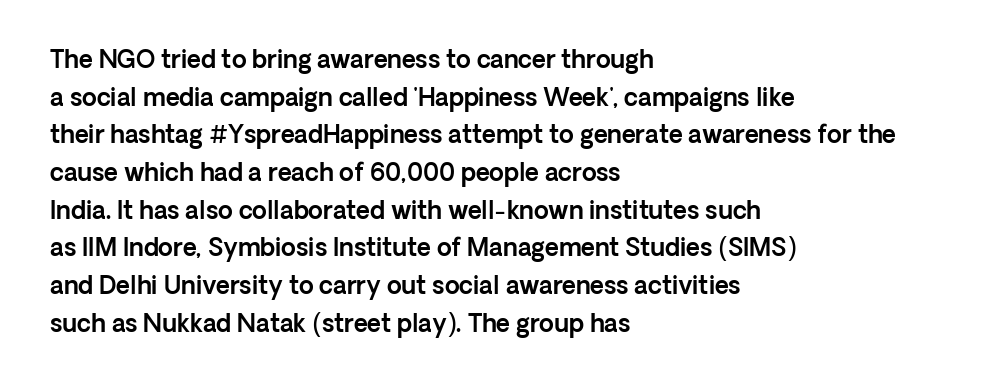
The image shows 24 px text type, upright; set left-aligned, normal line spacing (1.57x), normal letter spacing, not underlined.
